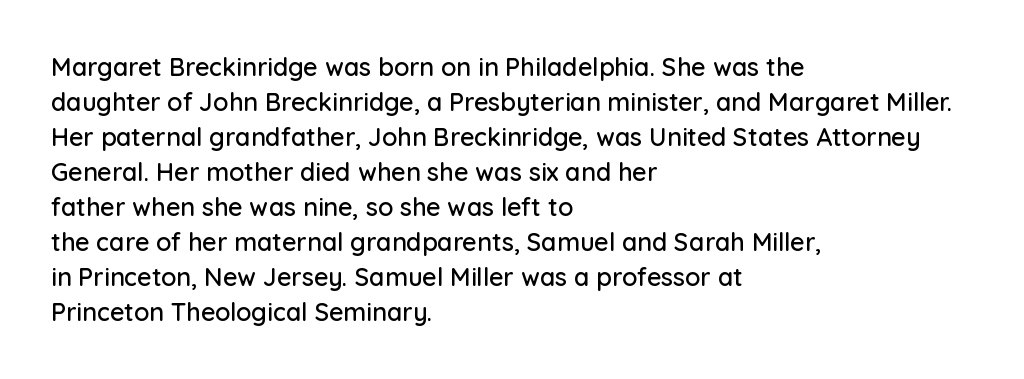
{"italic": "no", "underline": "no", "align": "left", "line_spacing": "normal", "line_spacing_ratio": 1.4, "letter_spacing": "normal", "letter_spacing_em": 0.0, "glyph_px": 25}
